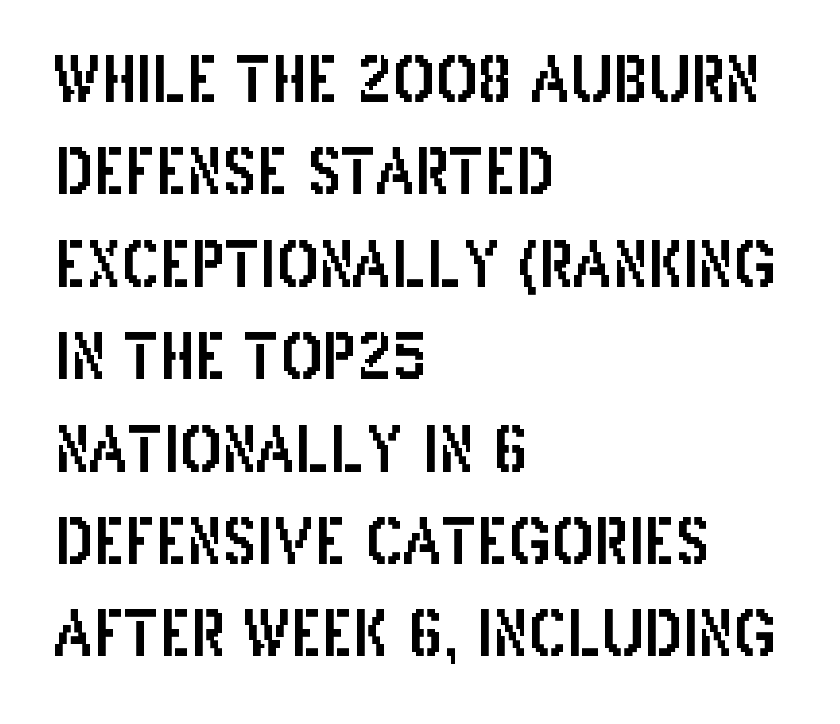
This sample uses a sans-serif face. The text block is weighted toward the left margin, trailing off unevenly rightward. Regarding leading, the lines here are spaced in the standard way. Here the designer chose a conventional face with non-uniform glyph widths. No word sits above an underline.
